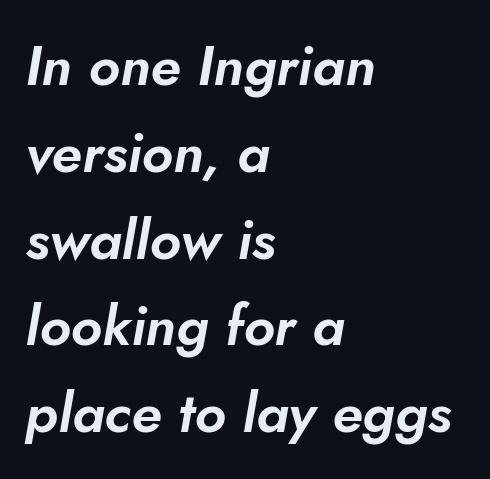
{"italic": "yes", "lean": "right", "slant_degrees": 5, "width": "normal", "stroke_contrast": "low", "x_height": "small", "monospaced": "no", "underline": "no", "align": "left", "line_spacing": "normal", "line_spacing_ratio": 1.55, "letter_spacing": "normal", "letter_spacing_em": 0.0, "glyph_px": 56}
